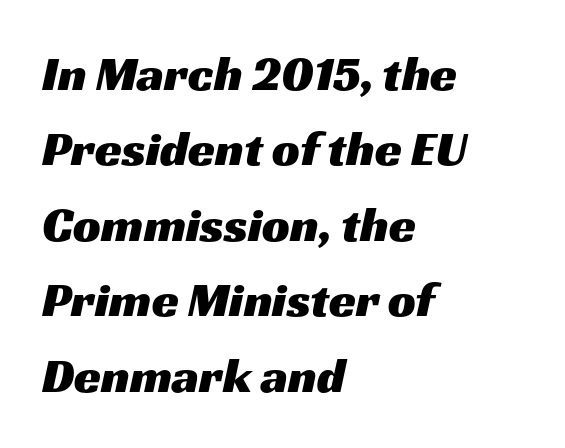
{"serif": "no", "width": "wide", "stroke_contrast": "medium", "x_height": "medium", "monospaced": "no", "underline": "no", "align": "left", "line_spacing": "normal", "line_spacing_ratio": 1.54, "letter_spacing": "normal", "letter_spacing_em": 0.0, "glyph_px": 49}
